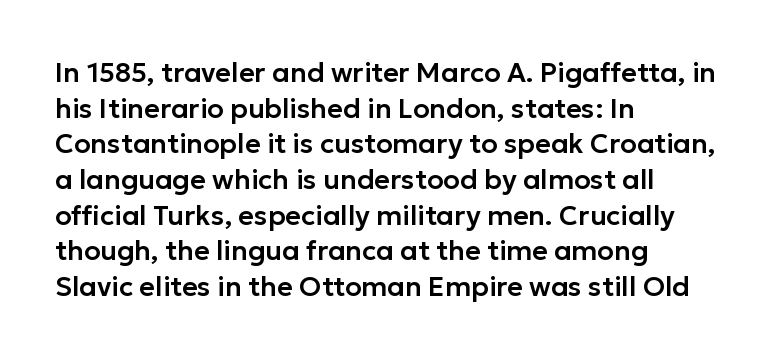
Q: Is the text italic (slanted)? A: No, it is upright.
Q: Is the text underlined? A: No.
Q: How is the paragraph aligned? A: Left-aligned.
Q: Is the spacing between letters normal or unusually wide? A: Normal.
Q: Is the spacing between lines tight, normal or loose? A: Normal.
